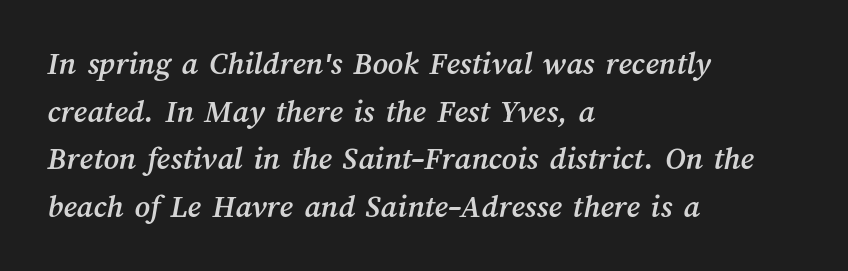
Q: Is the text underlined? A: No.
Q: How is the paragraph aligned? A: Left-aligned.
Q: Is the spacing between letters normal or unusually wide? A: Normal.
Q: Is the spacing between lines tight, normal or loose? A: Normal.
Q: Width (condensed, normal, or wide)? A: Normal.
Q: Stroke contrast? A: Medium.
Q: x-height? A: Medium.
Q: Monospaced? A: No.
